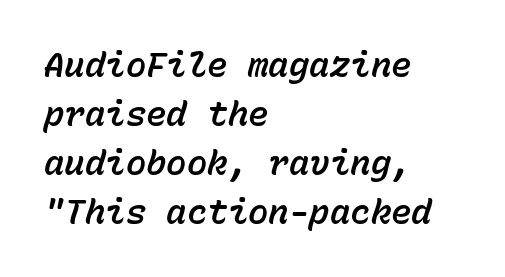
{"italic": "yes", "lean": "right", "slant_degrees": 15, "width": "normal", "stroke_contrast": "low", "x_height": "medium", "monospaced": "yes", "underline": "no", "align": "left", "line_spacing": "normal", "line_spacing_ratio": 1.44, "letter_spacing": "normal", "letter_spacing_em": 0.0, "glyph_px": 34}
